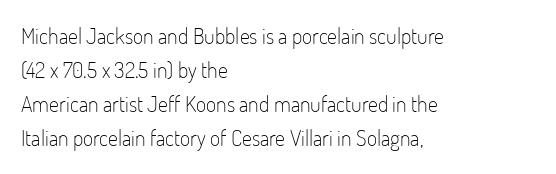
Caption: multi-line text, flush left, ragged right. Rendered with straight, roman letterforms. Beneath every word, the page is bare. Weight: not bold — regular or lighter. Nobody touched the tracking dial on this one. Vertically, the passage feels balanced, rows spaced as you'd expect.
